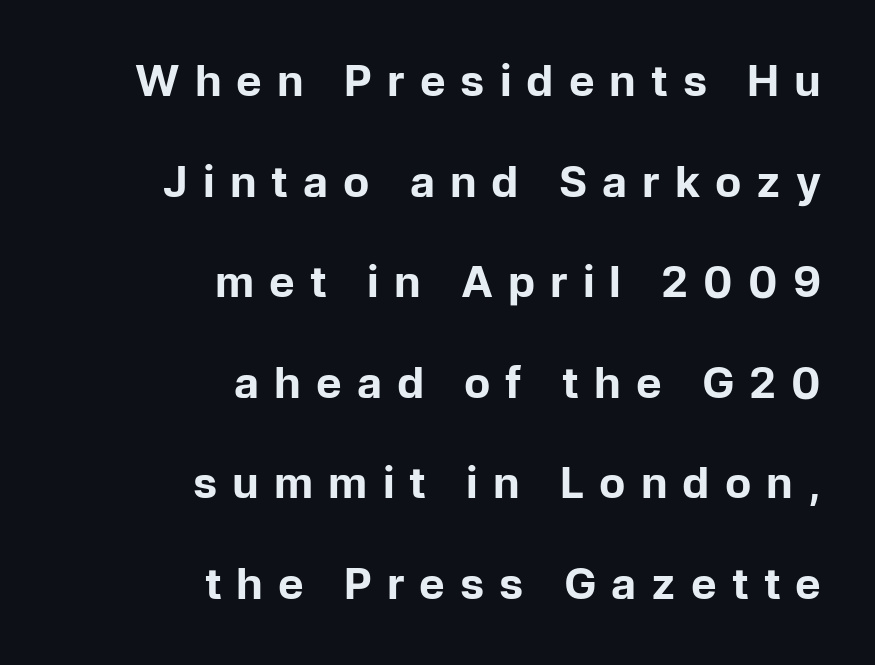
The image shows 43 px bold sans-serif type, upright; set right-aligned, loose line spacing (2.34x), unusually wide letter spacing (+0.35 em), not underlined; low stroke contrast and a medium x-height.
